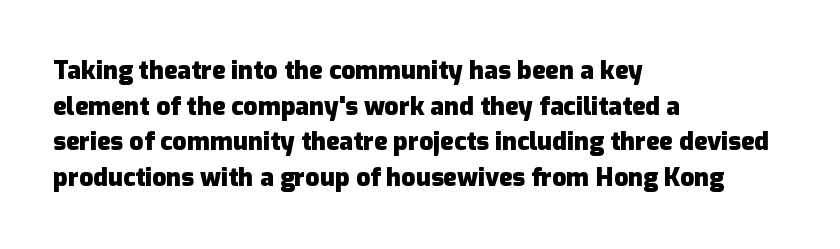
Q: Is the text bold? A: Yes.
Q: Is the text italic (slanted)? A: No, it is upright.
Q: Is the text underlined? A: No.
Q: How is the paragraph aligned? A: Left-aligned.
Q: Is the spacing between letters normal or unusually wide? A: Normal.
Q: Is the spacing between lines tight, normal or loose? A: Normal.
